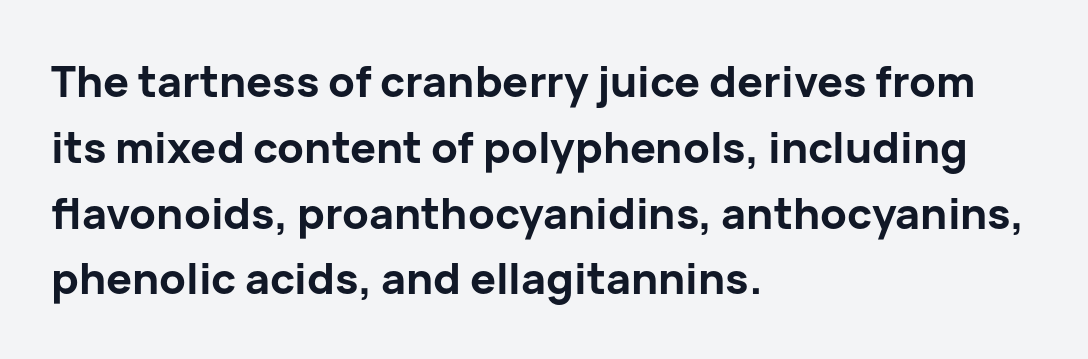
{"serif": "no", "italic": "no", "bold": "yes", "weight": "bold", "width": "normal", "stroke_contrast": "low", "x_height": "medium", "monospaced": "no", "underline": "no", "align": "left", "line_spacing": "normal", "line_spacing_ratio": 1.53, "letter_spacing": "normal", "letter_spacing_em": 0.0, "glyph_px": 43}
